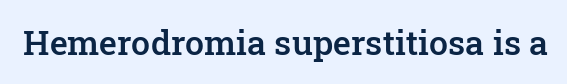
{"serif": "yes", "italic": "no", "bold": "semi", "weight": "semibold", "width": "normal", "stroke_contrast": "low", "x_height": "medium", "monospaced": "no", "underline": "no", "letter_spacing": "normal", "letter_spacing_em": 0.0, "glyph_px": 34}
